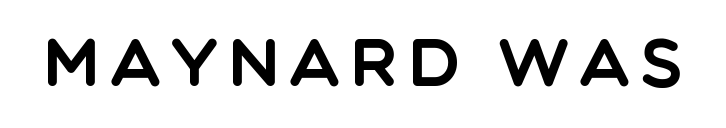
Q: Is the text italic (slanted)? A: No, it is upright.
Q: Is the typeface a serif or a sans-serif typeface? A: Sans-serif.
Q: Is the text underlined? A: No.
Q: Width (condensed, normal, or wide)? A: Normal.
Q: x-height? A: Large.
Q: Monospaced? A: No.
